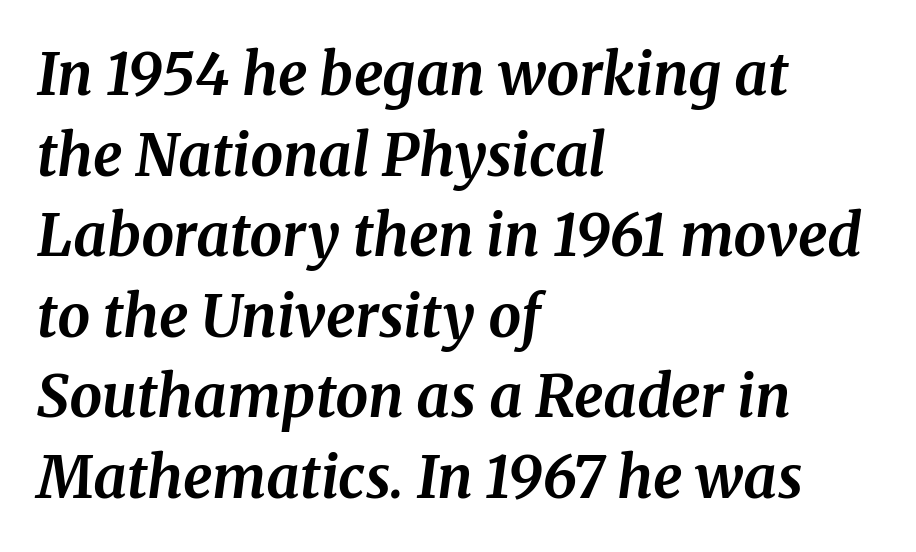
{"serif": "yes", "italic": "yes", "lean": "right", "slant_degrees": 8, "bold": "yes", "weight": "bold", "width": "normal", "stroke_contrast": "medium", "x_height": "medium", "monospaced": "no", "underline": "no", "align": "left", "line_spacing": "normal", "line_spacing_ratio": 1.39, "letter_spacing": "normal", "letter_spacing_em": 0.0, "glyph_px": 58}
